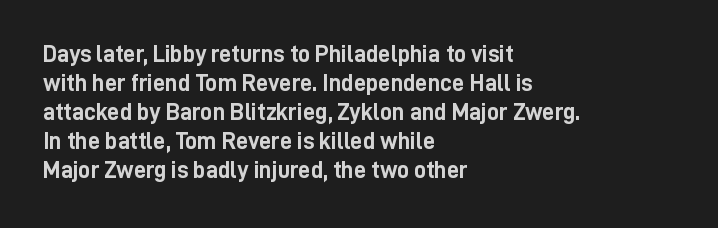
{"italic": "no", "bold": "yes", "underline": "no", "align": "left", "line_spacing_ratio": 1.21, "letter_spacing": "normal", "letter_spacing_em": 0.0, "glyph_px": 24}
